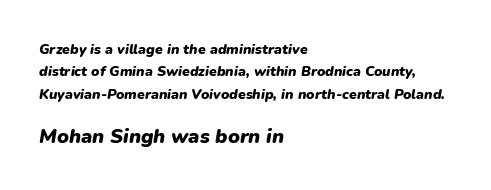
{"italic": "yes", "lean": "right", "slant_degrees": 9, "bold": "yes", "underline": "no", "align": "left", "line_spacing": "normal", "line_spacing_ratio": 1.59, "letter_spacing": "normal", "letter_spacing_em": 0.0, "larger_block": "second", "size_ratio": 1.43, "glyph_px": 20}
